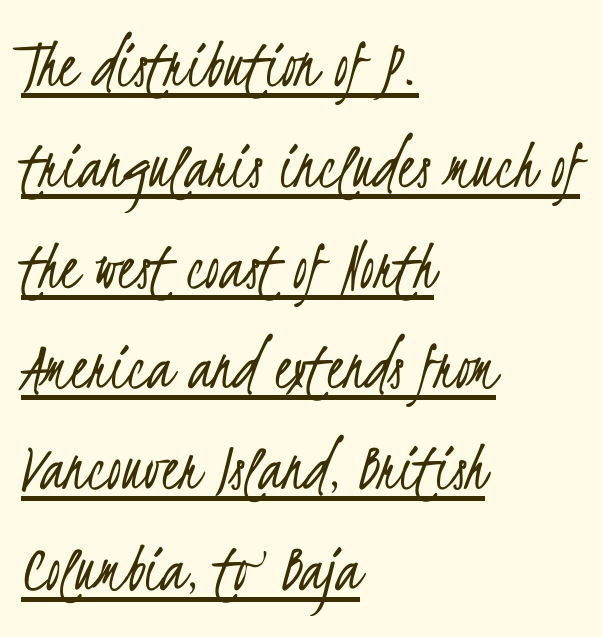
Q: Is the text bold? A: No.
Q: Is the typeface a serif or a sans-serif typeface? A: Sans-serif.
Q: Is the text underlined? A: Yes.
Q: How is the paragraph aligned? A: Left-aligned.
Q: Is the spacing between letters normal or unusually wide? A: Normal.
Q: Is the spacing between lines tight, normal or loose? A: Normal.
Q: Width (condensed, normal, or wide)? A: Condensed.
Q: Stroke contrast? A: Low.
Q: x-height? A: Small.
Q: Monospaced? A: No.
